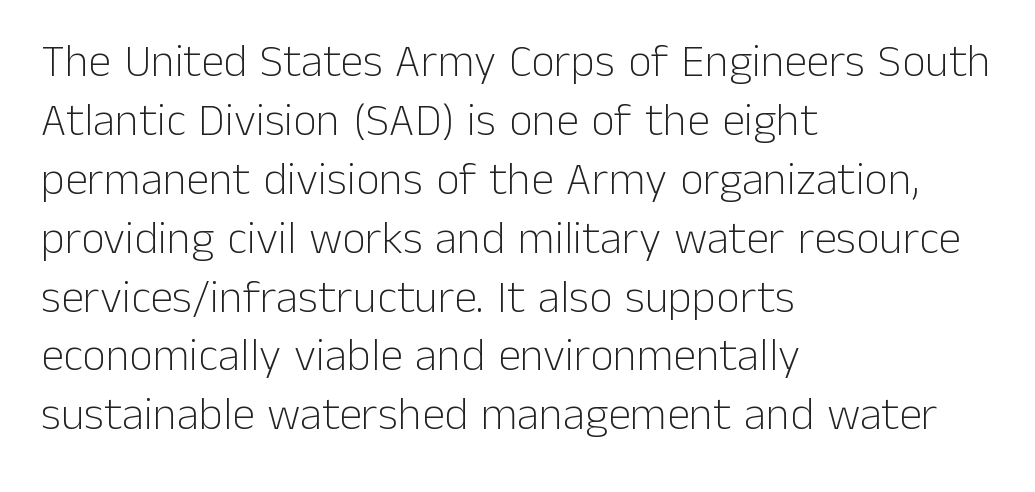
Words float on clear page, feet unadorned. This sample is left-justified, so line endings fall wherever the words run out. Stems here are at most as thick as an everyday book face. Here the designer chose a conventional face with non-uniform glyph widths. These lines keep a tight, regular rhythm from letter to letter.
